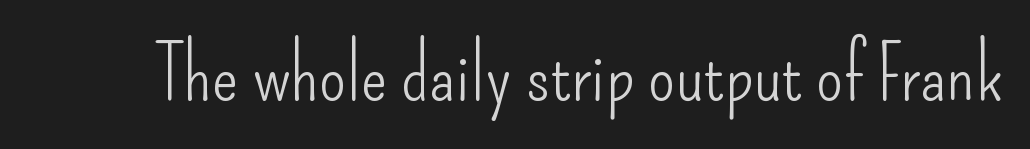
The image shows 78 px light, condensed sans-serif type, upright; set normal letter spacing, not underlined; low stroke contrast and a small x-height.
